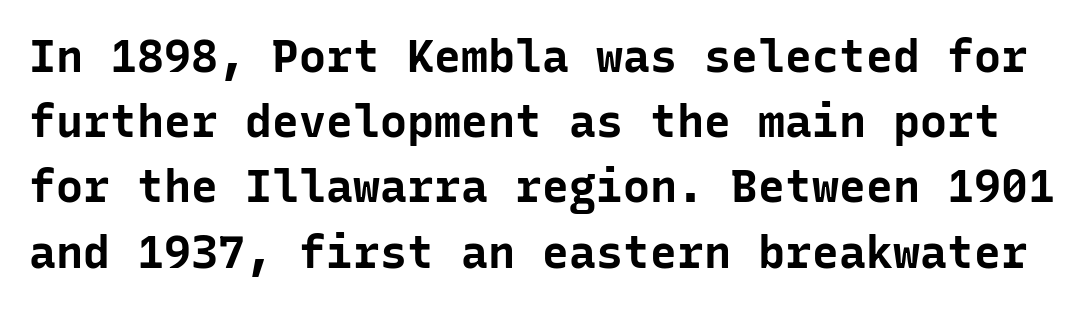
The image shows 45 px bold sans-serif type, upright, monospaced; set normal line spacing (1.45x), normal letter spacing, not underlined; low stroke contrast and a medium x-height.
